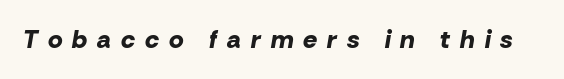
The image shows 25 px bold type, italic (leaning right); set unusually wide letter spacing (+0.4 em), not underlined.
